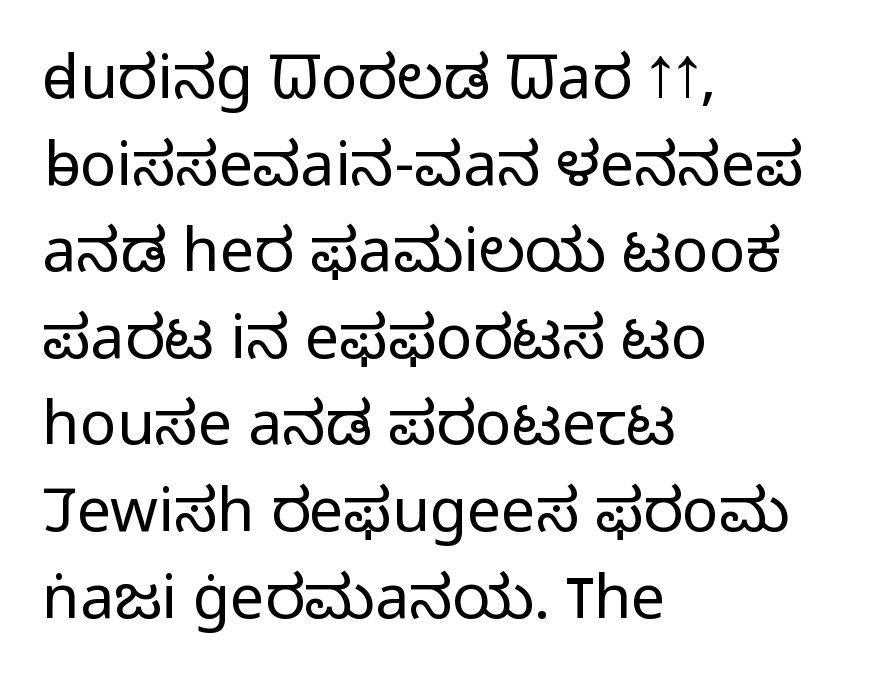
{"serif": "no", "italic": "no", "bold": "no", "weight": "light", "width": "normal", "stroke_contrast": "low", "x_height": "medium", "monospaced": "no", "underline": "no", "align": "left", "line_spacing": "normal", "line_spacing_ratio": 1.42, "letter_spacing": "normal", "letter_spacing_em": 0.0, "glyph_px": 61}
